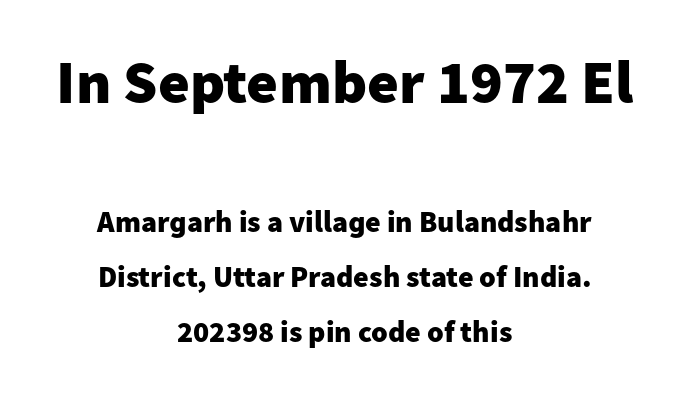
Compare the two chunks: the upper has the greater cap height. Do the characters align in a grid? No, the font is proportional. Are there feet on the stems? There aren't — it's a sans. Where is the straight margin? There isn't one; the lines are centered.
